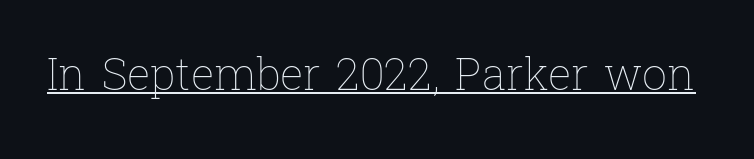
Q: Is the text bold? A: No.
Q: Is the text italic (slanted)? A: No, it is upright.
Q: Is the text underlined? A: Yes.
Q: Is the spacing between letters normal or unusually wide? A: Normal.
Q: Width (condensed, normal, or wide)? A: Normal.
Q: Stroke contrast? A: Low.
Q: x-height? A: Medium.
Q: Monospaced? A: No.
